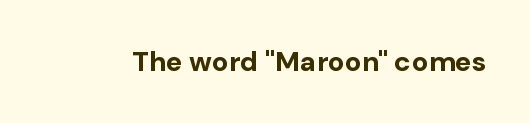
The passage shown is emphatically bold. Observe the ordinary spacing: letters are neighbours, not strangers. Spacing verdict: proportional, widths tailored to each character. The designer went with a sans here, leaving each stem footless. Rule under the text: the space is simply empty.
